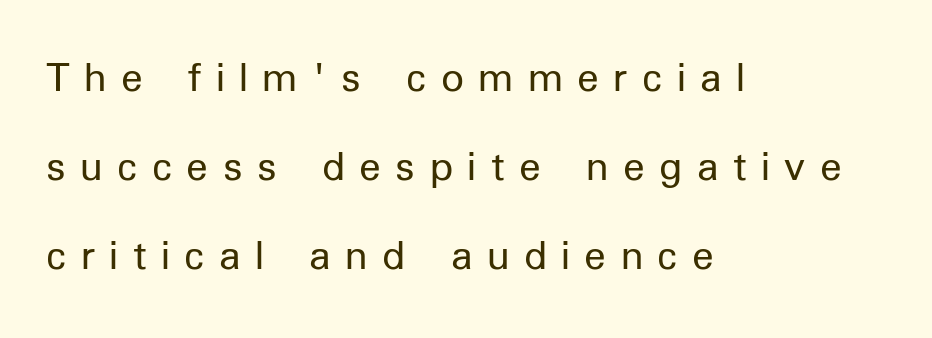
{"serif": "no", "italic": "no", "bold": "no", "weight": "regular", "width": "normal", "stroke_contrast": "low", "x_height": "medium", "monospaced": "no", "underline": "no", "align": "left", "line_spacing": "loose", "line_spacing_ratio": 1.98, "letter_spacing": "wide", "letter_spacing_em": 0.32, "glyph_px": 45}
